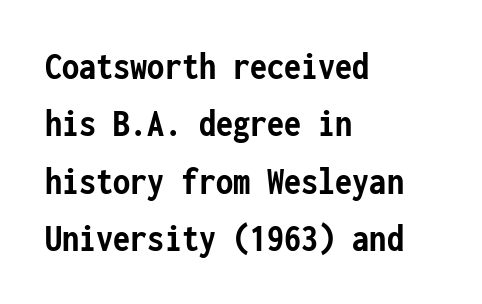
The typeface chosen for these lines omits serifs. The string is rendered with underlining switched off. The letters march in equal steps, a hallmark of fixed-pitch type. Stroke thickness is high; the sample reads as a true bold.
